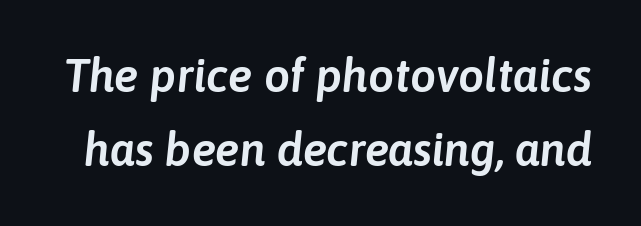
Q: Is the text italic (slanted)? A: Yes, it leans right by about 6 degrees.
Q: Is the text underlined? A: No.
Q: Is the spacing between letters normal or unusually wide? A: Normal.
Q: Is the spacing between lines tight, normal or loose? A: Normal.
Q: Width (condensed, normal, or wide)? A: Normal.
Q: Stroke contrast? A: Low.
Q: x-height? A: Medium.
Q: Monospaced? A: No.
